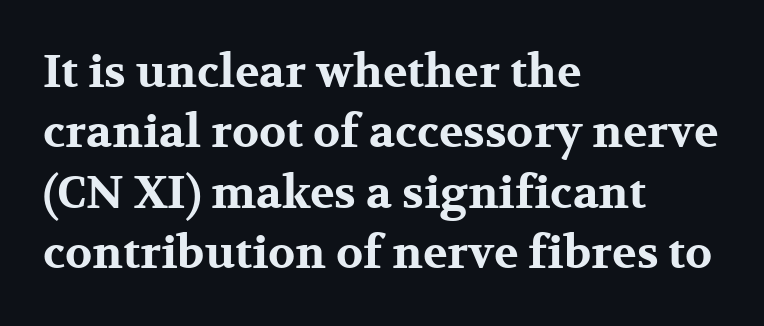
Proportional: the letters do not fall into vertical columns. The passage shown is not underscored anywhere. The setting favours the left margin, as ordinary paragraphs usually do. This rendering leaves character spacing at its baseline value. Yep, those are serifs on the letters.
